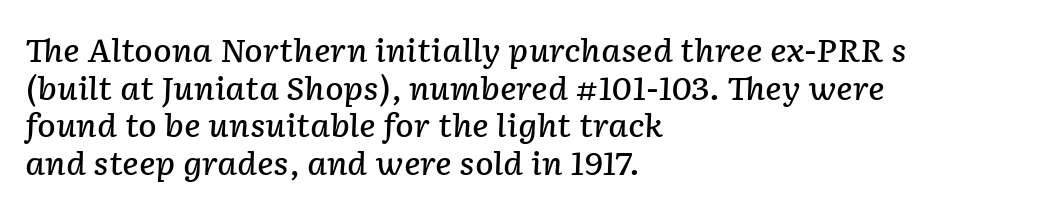
{"italic": "yes", "lean": "right", "slant_degrees": 2, "bold": "semi", "weight": "semibold", "width": "normal", "stroke_contrast": "low", "x_height": "medium", "monospaced": "no", "underline": "no", "align": "left", "line_spacing_ratio": 1.21, "letter_spacing": "normal", "letter_spacing_em": 0.0, "glyph_px": 31}
